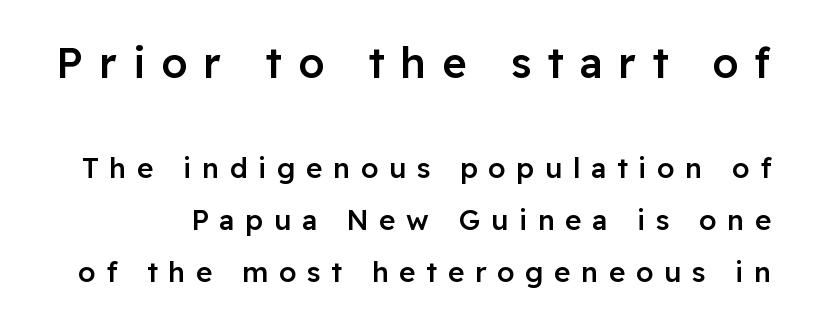
{"serif": "no", "italic": "no", "bold": "semi", "weight": "semibold", "width": "normal", "stroke_contrast": "low", "x_height": "medium", "monospaced": "no", "underline": "no", "line_spacing_ratio": 1.85, "letter_spacing": "wide", "letter_spacing_em": 0.38, "larger_block": "first", "size_ratio": 1.5, "glyph_px": 42}
